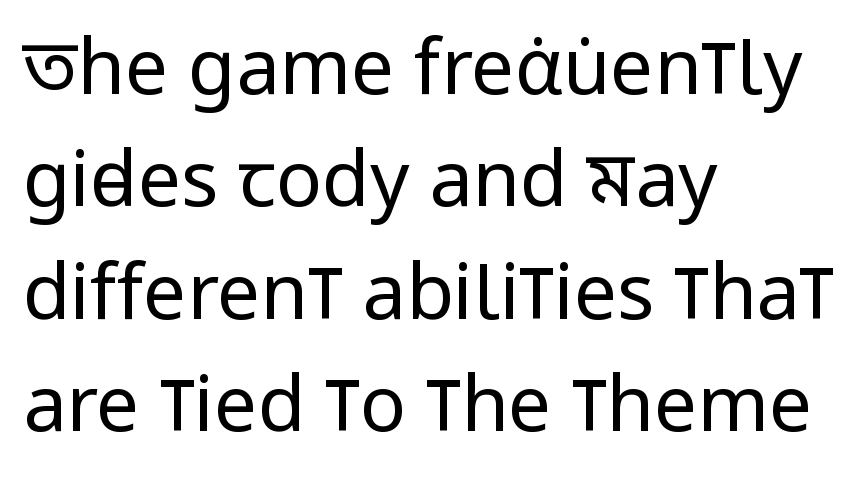
Q: Is the text bold? A: No.
Q: Is the text italic (slanted)? A: No, it is upright.
Q: Is the typeface a serif or a sans-serif typeface? A: Sans-serif.
Q: Is the text underlined? A: No.
Q: How is the paragraph aligned? A: Left-aligned.
Q: Is the spacing between letters normal or unusually wide? A: Normal.
Q: Is the spacing between lines tight, normal or loose? A: Normal.
Q: Width (condensed, normal, or wide)? A: Condensed.
Q: Stroke contrast? A: Low.
Q: x-height? A: Large.
Q: Monospaced? A: No.
